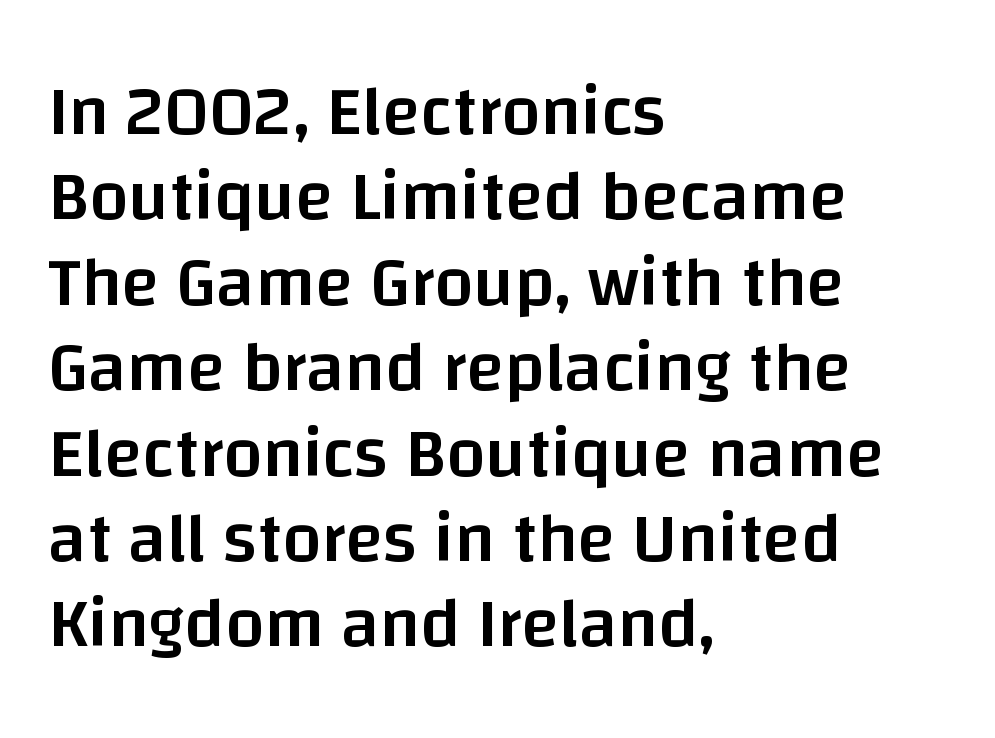
The image shows 70 px semibold sans-serif type, upright; set left-aligned, line spacing 1.22x, normal letter spacing, not underlined; low stroke contrast and a large x-height.
